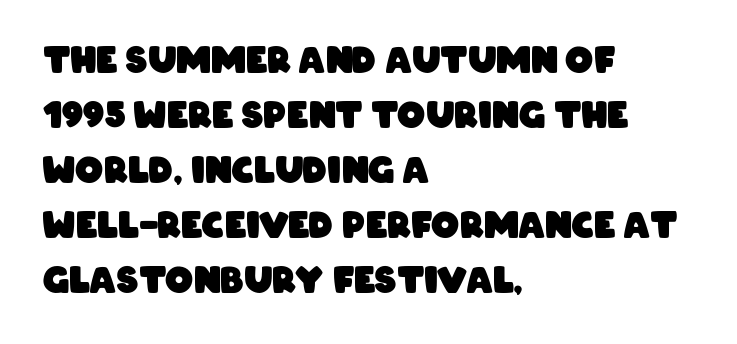
This rendering leaves character spacing at its baseline value. The type family on display is of the sans-serif kind. Proportional: the letters do not fall into vertical columns. The rendering uses a moderate line-height, typical for paragraphs. These words are printed bold, with thick strokes throughout. Plain, unruled lines of type.
